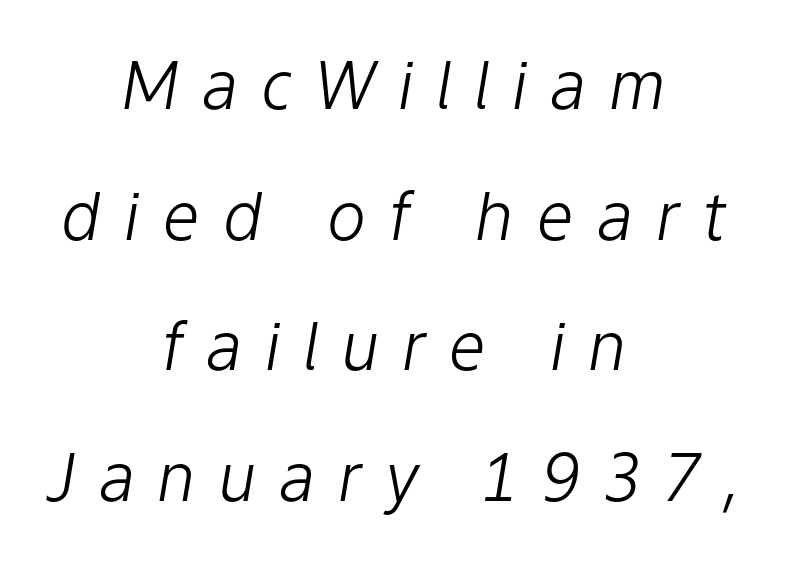
The image shows 66 px light type, italic (leaning right); set centered, loose line spacing (1.98x), unusually wide letter spacing (+0.34 em), not underlined; low stroke contrast and a medium x-height.
